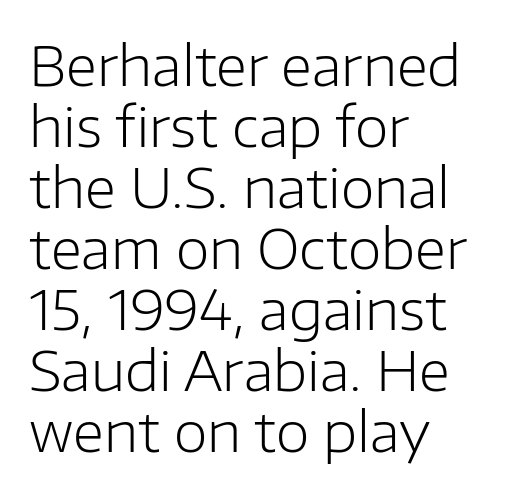
Q: Is the text bold? A: No.
Q: Is the text italic (slanted)? A: No, it is upright.
Q: Is the typeface a serif or a sans-serif typeface? A: Sans-serif.
Q: Is the text underlined? A: No.
Q: How is the paragraph aligned? A: Left-aligned.
Q: Is the spacing between letters normal or unusually wide? A: Normal.
Q: Is the spacing between lines tight, normal or loose? A: Tight.
Q: Width (condensed, normal, or wide)? A: Normal.
Q: Stroke contrast? A: Low.
Q: x-height? A: Medium.
Q: Monospaced? A: No.
